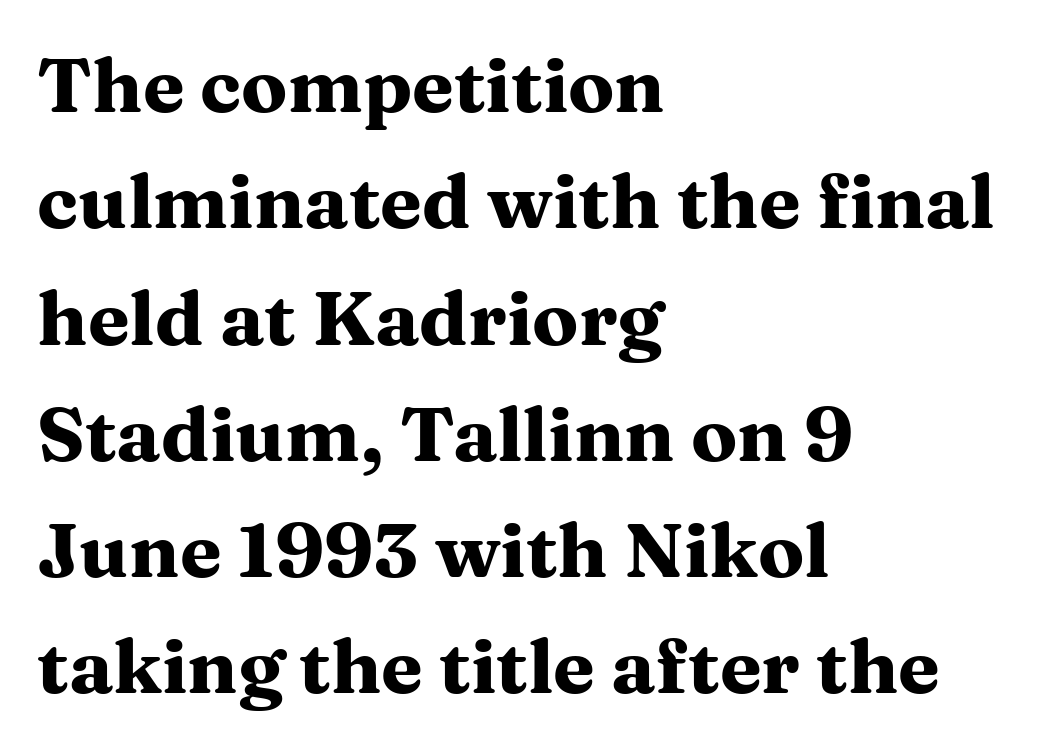
All the whitespace from short lines collects on the right. This sample has the flowing, uneven cadence of proportional lettering. The foot of each line stays bare and open. Designer's note — italics off, roman on. The rows are spaced the way most documents space them.
